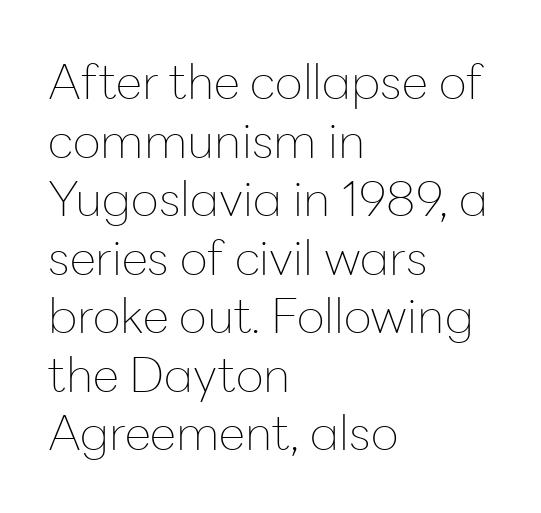
The image shows 48 px thin sans-serif type, upright; set left-aligned, line spacing 1.22x, normal letter spacing, not underlined; low stroke contrast and a medium x-height.
